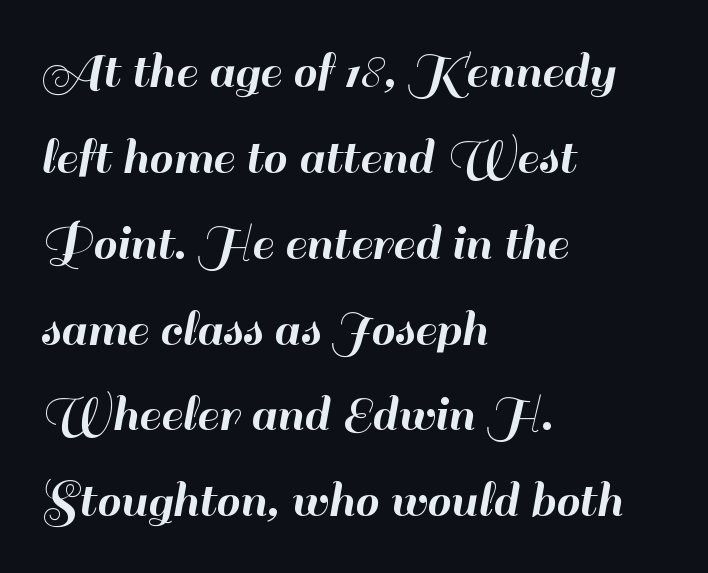
This sample uses a sans-serif face. Nobody touched the tracking dial on this one. Bare-footed words on every line. You could not count columns in this text — the font is proportionally spaced. These lines sit exactly where default settings would place them.
